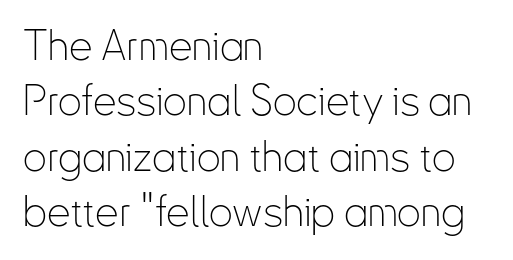
{"serif": "no", "italic": "no", "bold": "no", "weight": "thin", "width": "condensed", "stroke_contrast": "low", "x_height": "small", "monospaced": "no", "underline": "no", "align": "left", "line_spacing": "normal", "line_spacing_ratio": 1.32, "letter_spacing": "normal", "letter_spacing_em": 0.0, "glyph_px": 42}
